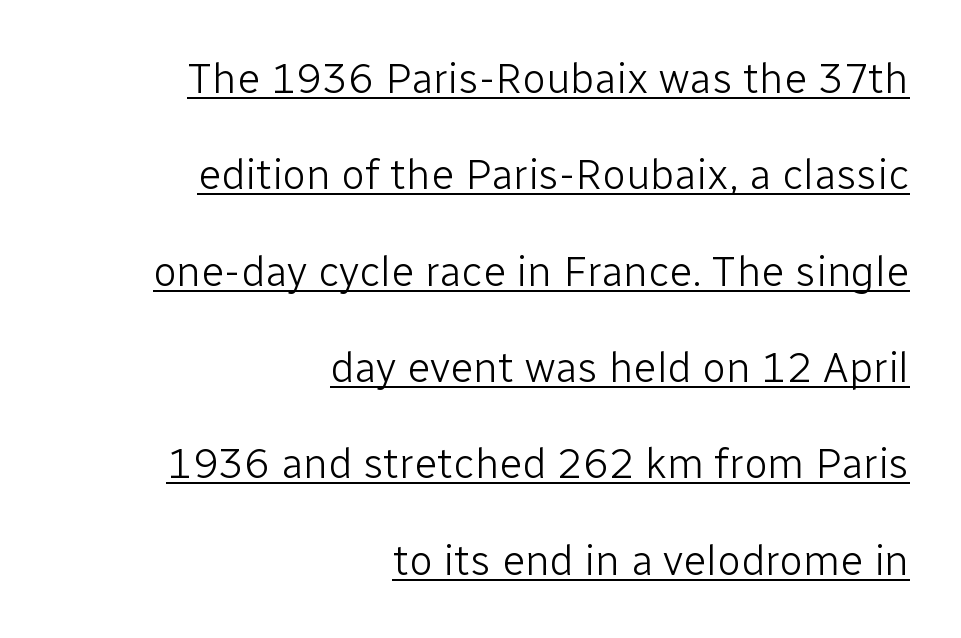
Look at the bottom of the vertical strokes: they stop flat, with no serifs. Posture: upright roman. The letters sit at their default tracking, neither squeezed nor spread. No extra ink here — the face is not bold.
